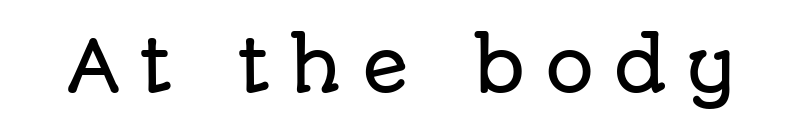
The image shows 69 px sans-serif type, upright; set unusually wide letter spacing (+0.28 em), not underlined; low stroke contrast and a large x-height.
